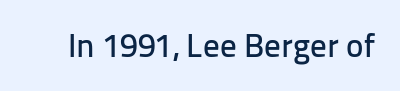
The image shows 33 px sans-serif type, upright; set normal letter spacing, not underlined; low stroke contrast and a medium x-height.
